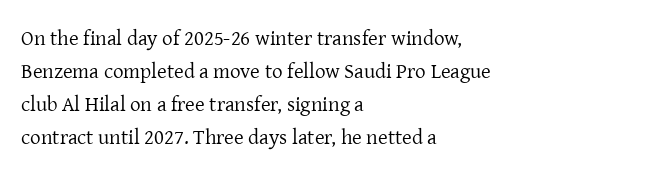
The image shows 21 px text type, upright; set left-aligned, normal line spacing (1.57x), normal letter spacing, not underlined.
